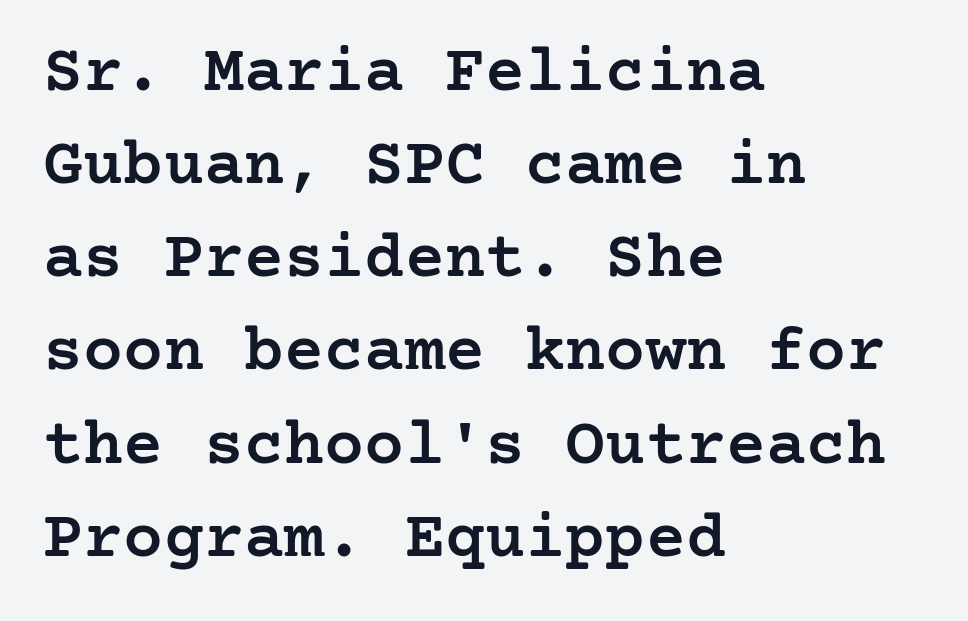
Type style note: has serifs. This sample is left-justified, so line endings fall wherever the words run out. Honestly, the row spacing looks completely unremarkable. Semibold letterforms, between regular and bold.
